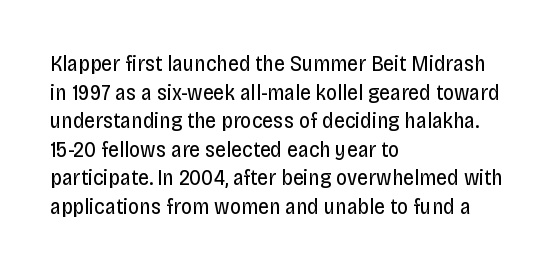
Q: Is the text bold? A: No.
Q: Is the text italic (slanted)? A: No, it is upright.
Q: Is the text underlined? A: No.
Q: How is the paragraph aligned? A: Left-aligned.
Q: Is the spacing between letters normal or unusually wide? A: Normal.
Q: Is the spacing between lines tight, normal or loose? A: Normal.
